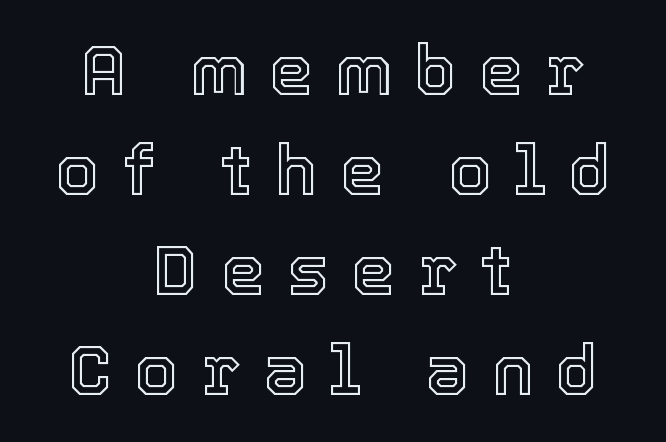
Q: Is the text italic (slanted)? A: No, it is upright.
Q: Is the text underlined? A: No.
Q: How is the paragraph aligned? A: Centered.
Q: Is the spacing between letters normal or unusually wide? A: Unusually wide.
Q: Is the spacing between lines tight, normal or loose? A: Normal.
Q: Width (condensed, normal, or wide)? A: Normal.
Q: x-height? A: Medium.
Q: Monospaced? A: No.
